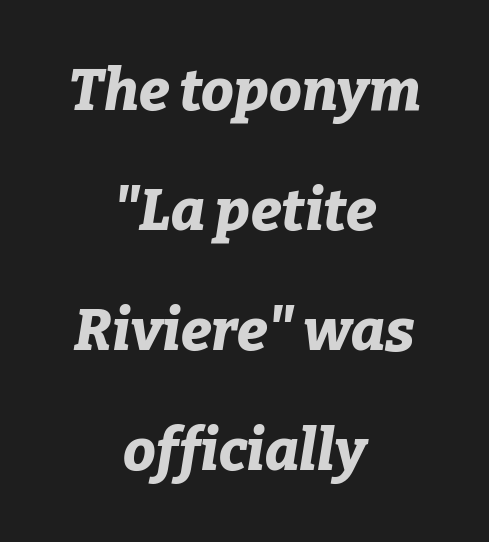
The image shows 58 px bold type, italic (leaning right); set centered, loose line spacing (2.07x), normal letter spacing, not underlined; low stroke contrast and a medium x-height.
